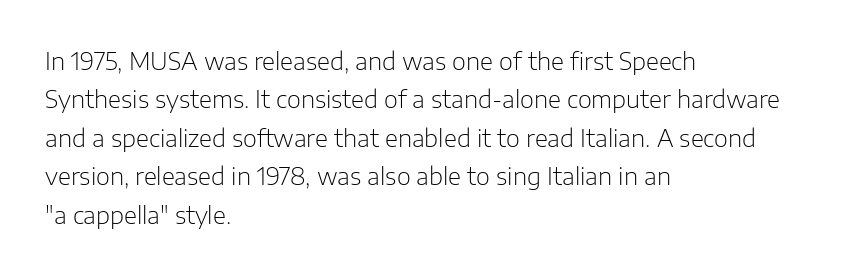
The image shows 24 px text type, upright; set left-aligned, normal line spacing (1.6x), normal letter spacing, not underlined.
